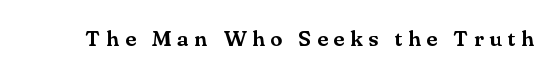
The image shows 22 px text type, upright; set unusually wide letter spacing (+0.26 em), not underlined.
